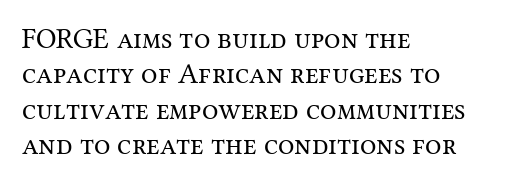
Decoration check: the copy has no underline. The gaps between neighbouring characters are ordinary and unremarkable. The weight would be labelled regular, book, light, or lighter still. If you drew a line through each stem, it would be perfectly vertical. The rendering anchors every line to the left-hand side. You could not count columns in this text — the font is proportionally spaced.
